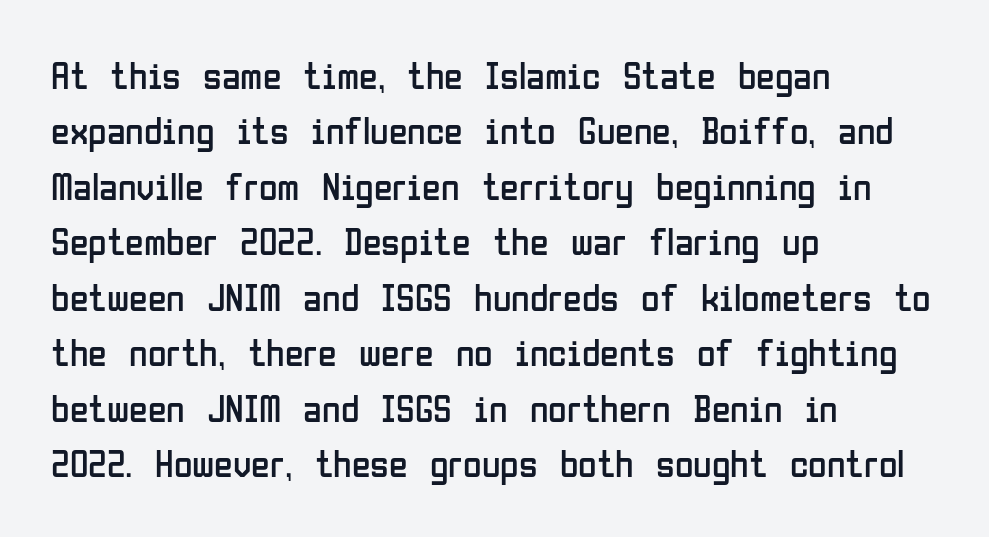
The image shows 38 px regular-weight, condensed sans-serif type, upright; set left-aligned, normal line spacing (1.46x), normal letter spacing, not underlined; low stroke contrast and a medium x-height.
